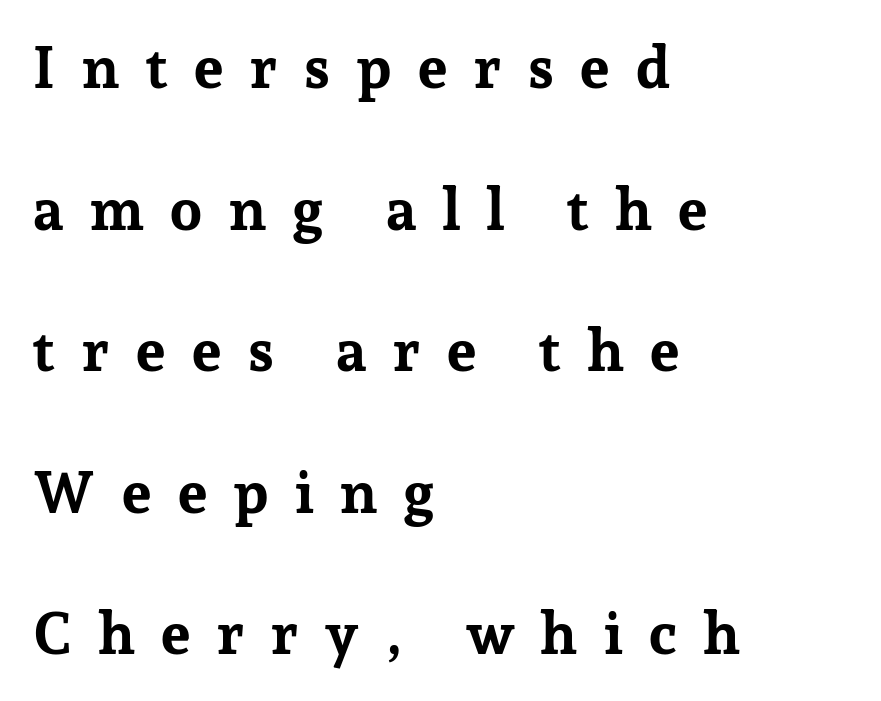
{"serif": "yes", "italic": "no", "bold": "yes", "weight": "bold", "width": "normal", "stroke_contrast": "low", "x_height": "medium", "monospaced": "no", "underline": "no", "align": "left", "line_spacing": "loose", "line_spacing_ratio": 2.4, "letter_spacing": "wide", "letter_spacing_em": 0.42, "glyph_px": 59}
